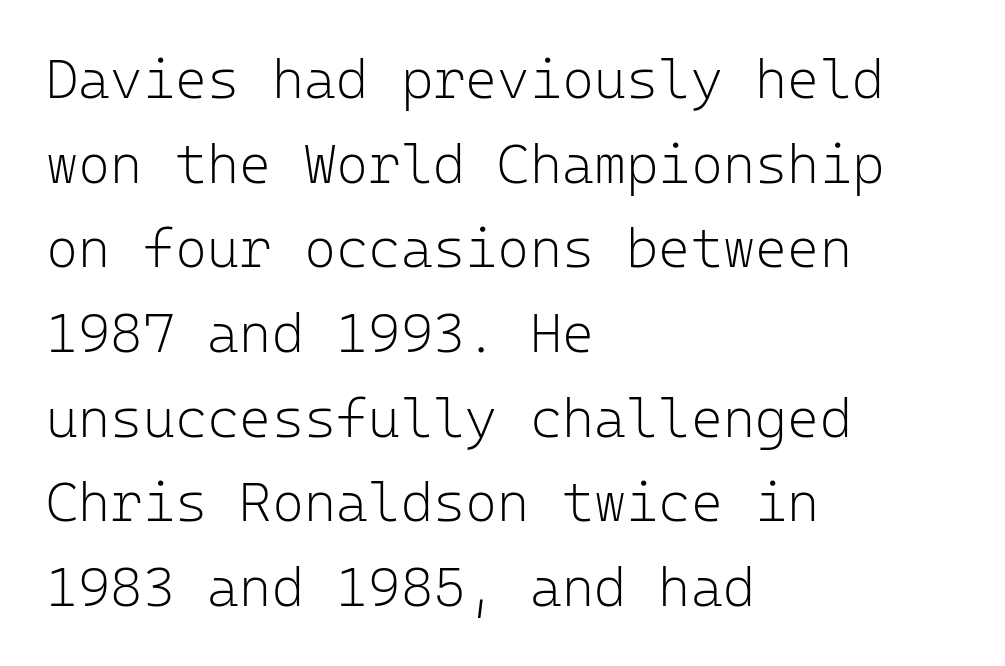
The image shows 55 px light sans-serif type, upright, monospaced; set left-aligned, normal line spacing (1.54x), normal letter spacing, not underlined; low stroke contrast and a medium x-height.
